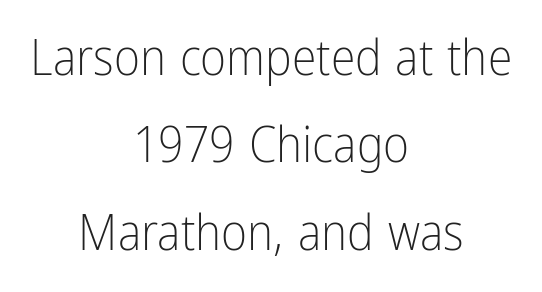
{"serif": "no", "italic": "no", "bold": "no", "weight": "light", "width": "condensed", "stroke_contrast": "low", "x_height": "medium", "monospaced": "no", "underline": "no", "align": "center", "line_spacing_ratio": 1.75, "letter_spacing": "normal", "letter_spacing_em": 0.0, "glyph_px": 50}
